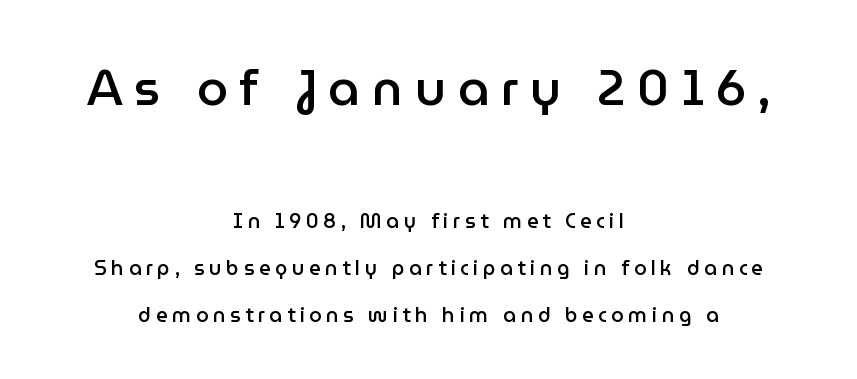
{"serif": "no", "italic": "no", "bold": "semi", "weight": "semibold", "width": "normal", "stroke_contrast": "low", "x_height": "medium", "monospaced": "no", "underline": "no", "align": "center", "line_spacing": "loose", "line_spacing_ratio": 2.36, "letter_spacing": "wide", "letter_spacing_em": 0.23, "larger_block": "first", "size_ratio": 2.5, "glyph_px": 50}
